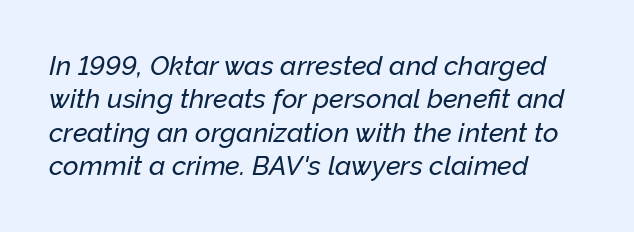
Q: Is the text italic (slanted)? A: Yes, it leans right by about 12 degrees.
Q: Is the text underlined? A: No.
Q: How is the paragraph aligned? A: Left-aligned.
Q: Is the spacing between letters normal or unusually wide? A: Normal.
